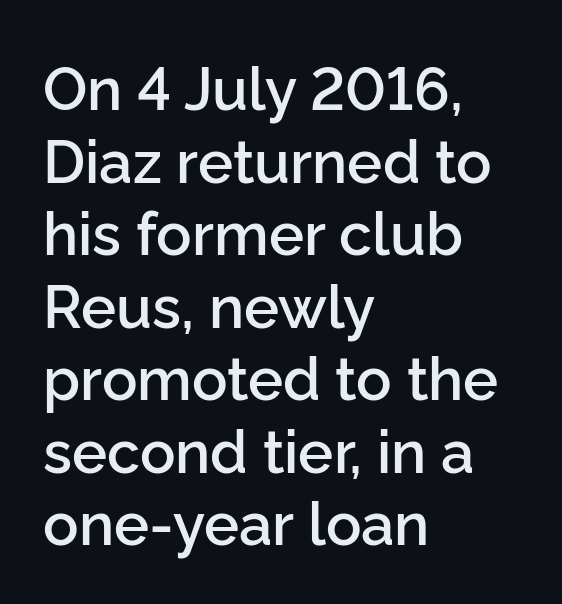
Q: Is the text bold? A: Semi-bold.
Q: Is the text italic (slanted)? A: No, it is upright.
Q: Is the typeface a serif or a sans-serif typeface? A: Sans-serif.
Q: Is the text underlined? A: No.
Q: How is the paragraph aligned? A: Left-aligned.
Q: Is the spacing between letters normal or unusually wide? A: Normal.
Q: Width (condensed, normal, or wide)? A: Normal.
Q: Stroke contrast? A: Low.
Q: x-height? A: Medium.
Q: Monospaced? A: No.
